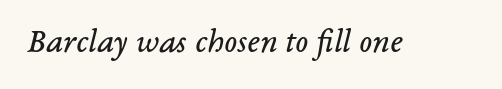
The image shows 34 px regular-weight serif type, italic (leaning right); set normal letter spacing, not underlined; low stroke contrast and a medium x-height.
